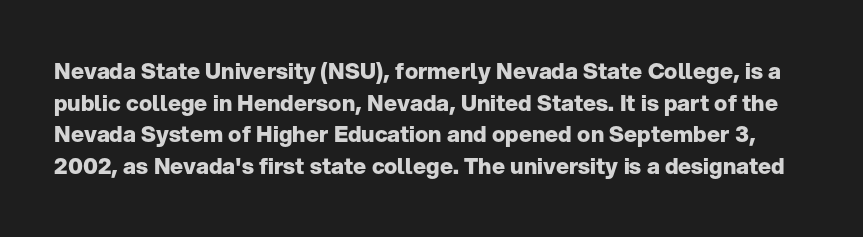
The image shows 22 px bold type, upright; set normal line spacing (1.44x), normal letter spacing, not underlined.
